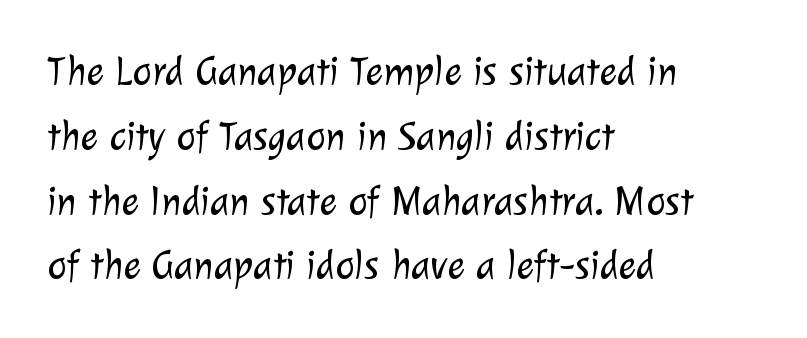
The image shows 41 px light sans-serif type; set left-aligned, normal line spacing (1.58x), normal letter spacing, not underlined; low stroke contrast and a medium x-height.
